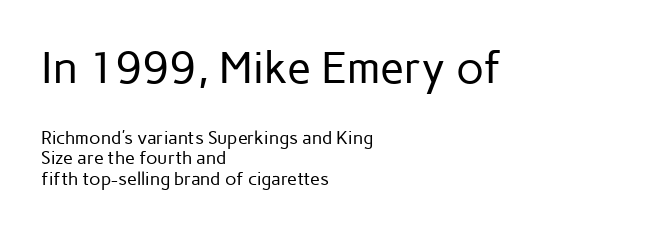
{"serif": "no", "italic": "no", "bold": "no", "weight": "regular", "width": "normal", "stroke_contrast": "low", "x_height": "medium", "monospaced": "no", "underline": "no", "align": "left", "line_spacing": "tight", "line_spacing_ratio": 1.13, "letter_spacing": "normal", "letter_spacing_em": 0.0, "larger_block": "first", "size_ratio": 2.44, "glyph_px": 44}
